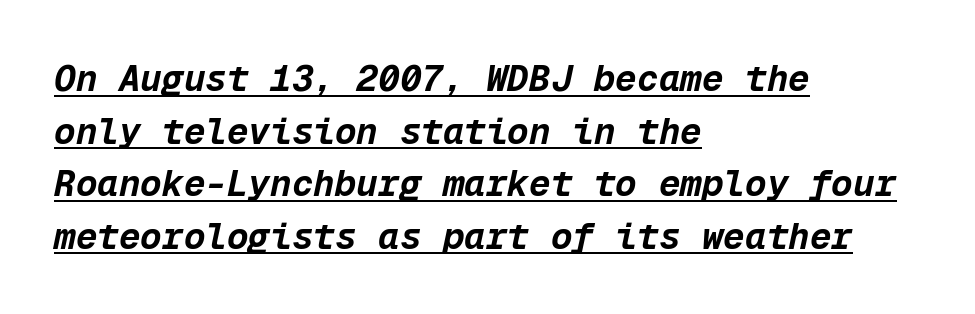
{"italic": "yes", "lean": "right", "slant_degrees": 12, "bold": "yes", "weight": "bold", "width": "normal", "stroke_contrast": "low", "x_height": "medium", "monospaced": "yes", "underline": "yes", "align": "left", "line_spacing": "normal", "line_spacing_ratio": 1.46, "letter_spacing": "normal", "letter_spacing_em": 0.0, "glyph_px": 36}
